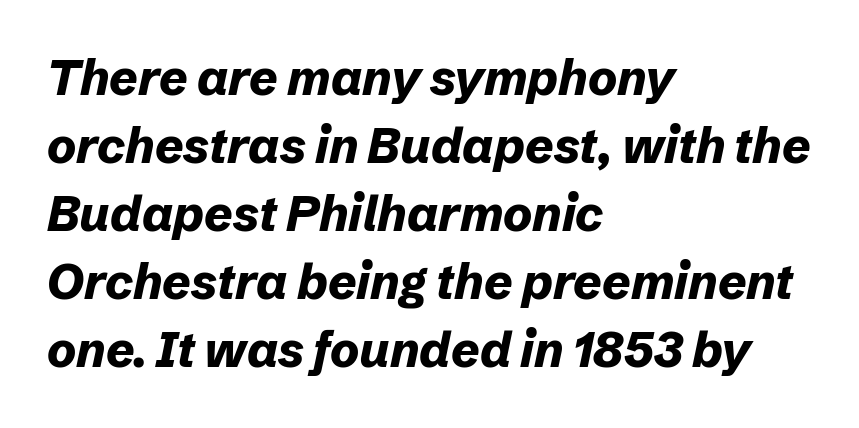
The image shows 49 px bold type, italic (leaning right); set left-aligned, normal line spacing (1.39x), normal letter spacing, not underlined; low stroke contrast and a medium x-height.
